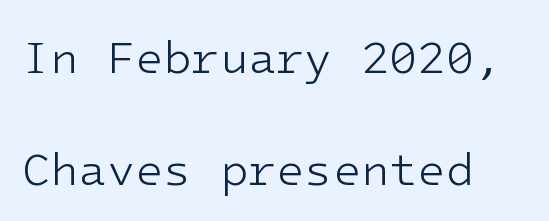
{"serif": "no", "italic": "no", "bold": "no", "weight": "light", "width": "normal", "stroke_contrast": "low", "x_height": "medium", "underline": "no", "align": "left", "line_spacing": "loose", "line_spacing_ratio": 2.43, "letter_spacing": "normal", "letter_spacing_em": 0.0, "glyph_px": 46}
